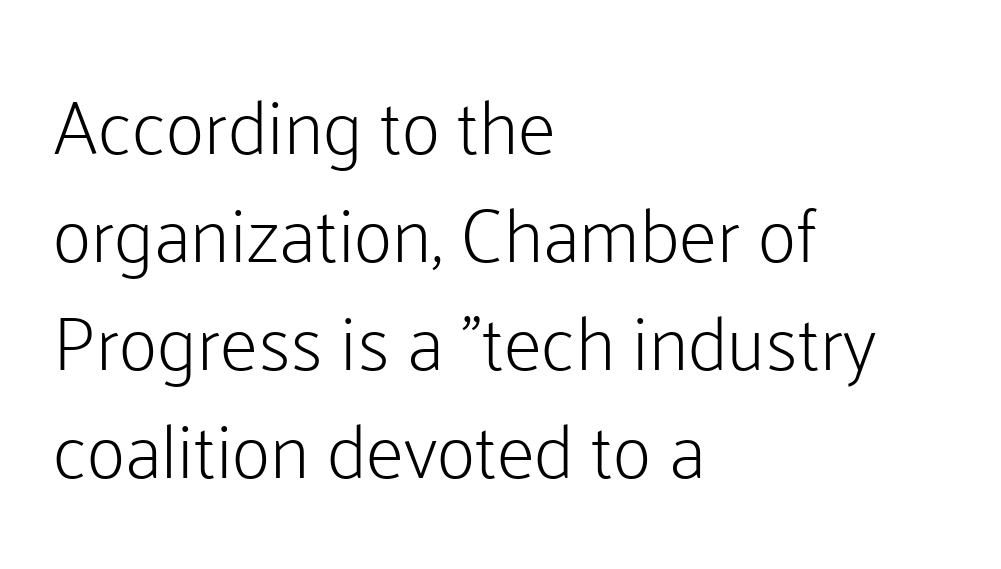
Unbolded letterforms with no extra heft. How would I describe the line gaps? Plain and ordinary. Nope, no serifs anywhere on these letters. These lines were composed using upright roman letters.
